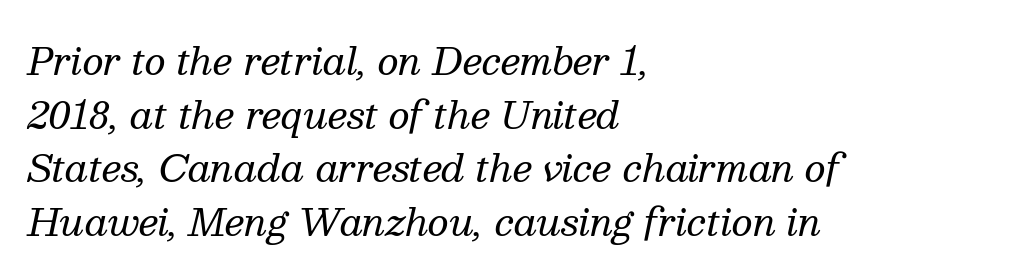
{"serif": "yes", "italic": "yes", "lean": "right", "slant_degrees": 13, "bold": "no", "weight": "regular", "width": "normal", "stroke_contrast": "medium", "x_height": "medium", "monospaced": "no", "underline": "no", "align": "left", "line_spacing": "normal", "line_spacing_ratio": 1.45, "letter_spacing": "normal", "letter_spacing_em": 0.0, "glyph_px": 37}
